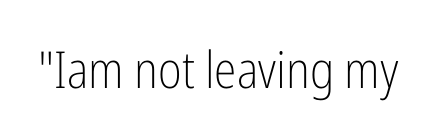
{"serif": "no", "italic": "no", "bold": "no", "weight": "light", "width": "condensed", "stroke_contrast": "low", "x_height": "medium", "monospaced": "no", "underline": "no", "letter_spacing": "normal", "letter_spacing_em": 0.0, "glyph_px": 51}
